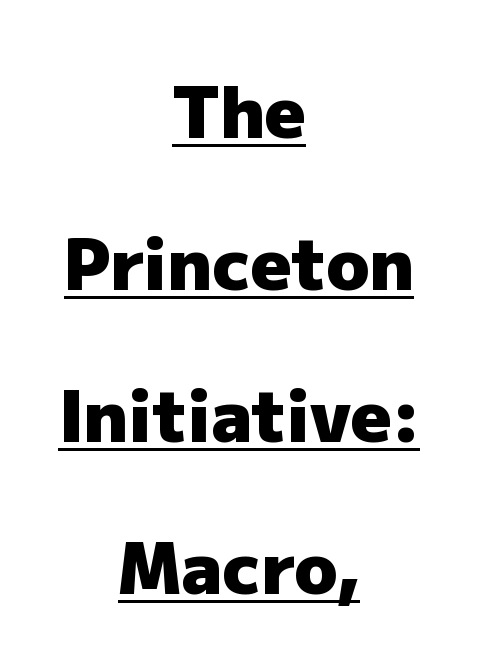
{"serif": "no", "italic": "no", "bold": "yes", "weight": "heavy", "width": "normal", "stroke_contrast": "low", "x_height": "medium", "monospaced": "no", "underline": "yes", "align": "center", "line_spacing": "loose", "line_spacing_ratio": 2.14, "letter_spacing": "normal", "letter_spacing_em": 0.0, "glyph_px": 71}
